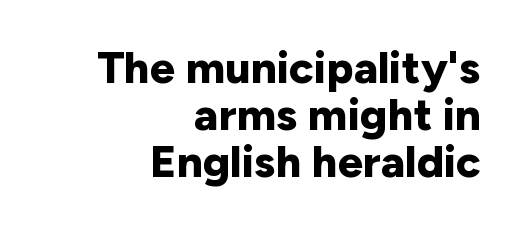
{"serif": "no", "italic": "no", "bold": "yes", "weight": "bold", "width": "normal", "stroke_contrast": "low", "x_height": "medium", "monospaced": "no", "underline": "no", "align": "right", "line_spacing": "tight", "line_spacing_ratio": 1.04, "letter_spacing": "normal", "letter_spacing_em": 0.0, "glyph_px": 45}
